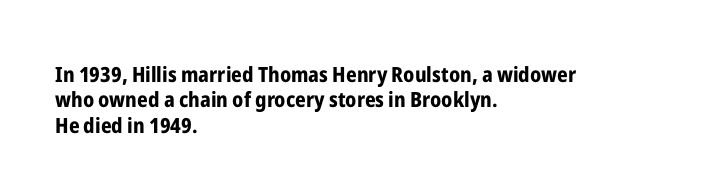
{"italic": "no", "bold": "yes", "underline": "no", "align": "left", "line_spacing_ratio": 1.21, "letter_spacing": "normal", "letter_spacing_em": 0.0, "glyph_px": 21}
